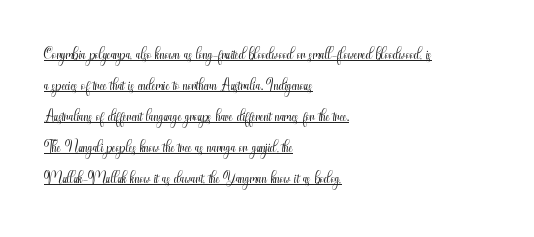
Q: Is the text bold? A: No.
Q: Is the text italic (slanted)? A: Yes.
Q: Is the text underlined? A: Yes.
Q: How is the paragraph aligned? A: Left-aligned.
Q: Is the spacing between letters normal or unusually wide? A: Normal.
Q: Is the spacing between lines tight, normal or loose? A: Normal.
